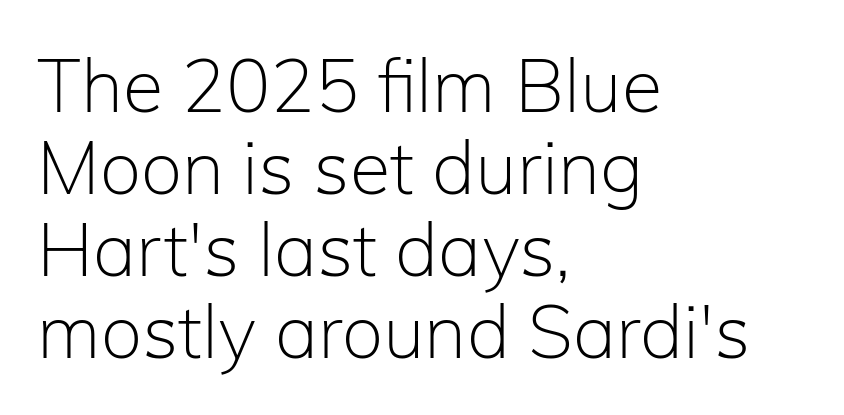
Nobody touched the tracking dial on this one. This is roman type, the default non-slanted kind. Horizontal alignment here is leftward, the default for most running prose. The strokes carry an ordinary text weight at most. The string is rendered with underlining switched off. The letters advance in unequal steps, a hallmark of proportional type.
